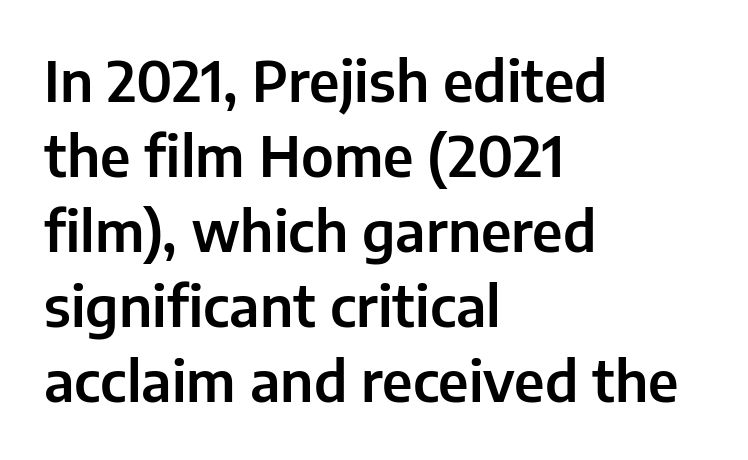
Ascenders rise straight up at ninety degrees. Beneath every word, the page is bare. Examine the stroke ends and you'll find no serifs. Caption: standard tracking, unaltered. A typesetter would call this proportional, since set widths differ per character. The passage shown stacks its lines at a standard gap.
